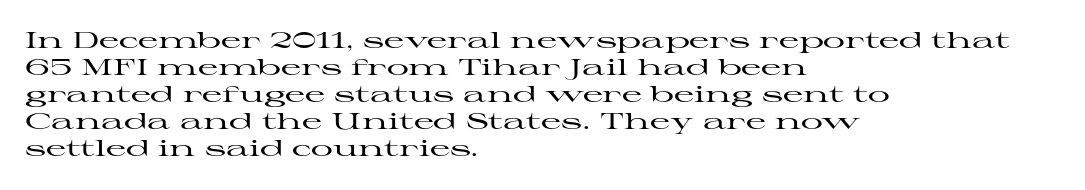
{"italic": "no", "underline": "no", "align": "left", "line_spacing_ratio": 1.23, "letter_spacing": "normal", "letter_spacing_em": 0.0, "glyph_px": 22}
